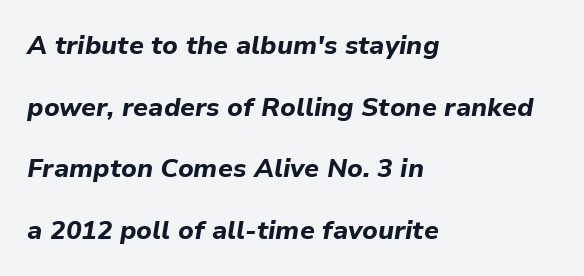
{"italic": "yes", "lean": "right", "slant_degrees": 9, "bold": "yes", "underline": "no", "align": "left", "line_spacing": "loose", "line_spacing_ratio": 2.37, "letter_spacing": "normal", "letter_spacing_em": 0.0, "glyph_px": 26}
